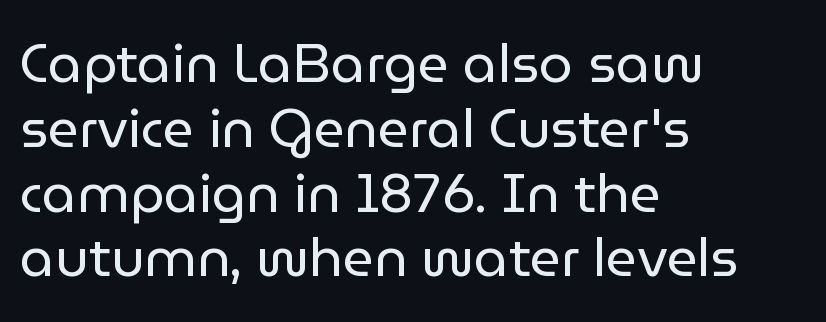
Do the letters lean? They stand straight. Unlike a traditional serif, this face leaves its strokes unadorned. Lines of text with bare space underneath. Tracking value appears to be zero — textbook default spacing.
